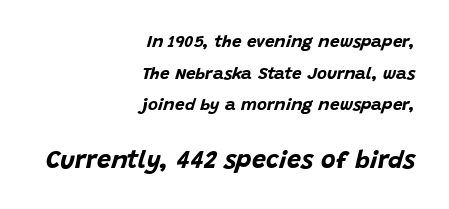
Typesetter's note: full bold, strokes at maximum text heaviness. Horizontally, the lines are justified to the trailing edge only. This sample uses plain, unmodified letter spacing. An italicized treatment has been applied to the whole sample. Caption: upper text group reduced, lower text group enlarged. Type without underlining.
